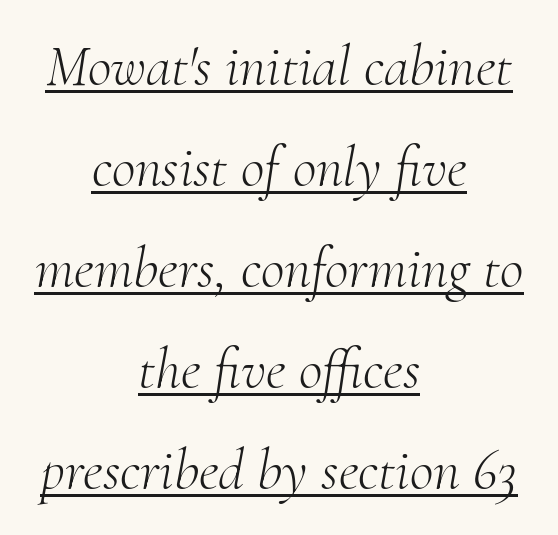
Glance below the letters and you will spot a drawn line. Do the characters align in a grid? No, the font is proportional. Is this a sans? No — the strokes have serifs. These lines were composed using italics. The compositor balanced each line on the midline. This rendering leaves character spacing at its baseline value.
